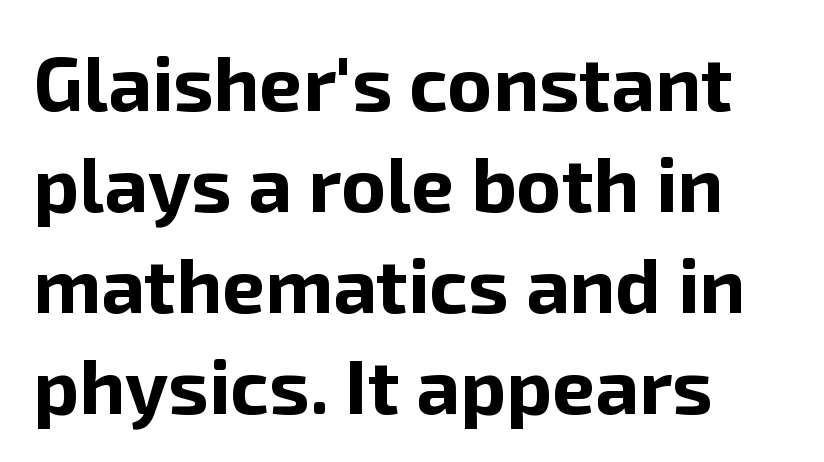
The image shows 77 px bold sans-serif type, upright; set left-aligned, normal line spacing (1.31x), normal letter spacing, not underlined; low stroke contrast and a medium x-height.
